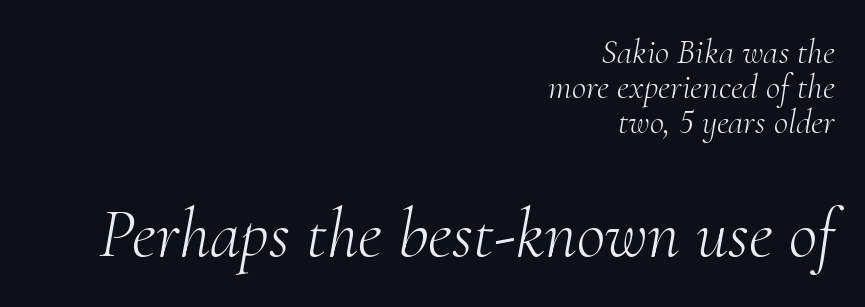
Teacher's note: observe the even right margin — that is flush-right alignment. The font is comparable to plain body text, perhaps lighter. Italic: yes, the glyphs are oblique. Words float on clear page, feet unadorned. This layout puts the modest block above and the oversized block below. Regarding leading, the lines here are crowded together.
